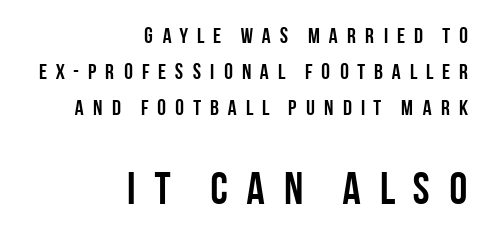
Q: Is the text bold? A: Yes.
Q: Is the text italic (slanted)? A: No, it is upright.
Q: Is the typeface a serif or a sans-serif typeface? A: Sans-serif.
Q: Is the text underlined? A: No.
Q: How is the paragraph aligned? A: Right-aligned.
Q: Is the spacing between letters normal or unusually wide? A: Unusually wide.
Q: Is the spacing between lines tight, normal or loose? A: Normal.
Q: Which block of text is set in a larger size, the first (top) or the second (bottom)? A: The second (bottom) one.
Q: Width (condensed, normal, or wide)? A: Condensed.
Q: Stroke contrast? A: Low.
Q: x-height? A: Large.
Q: Monospaced? A: No.
